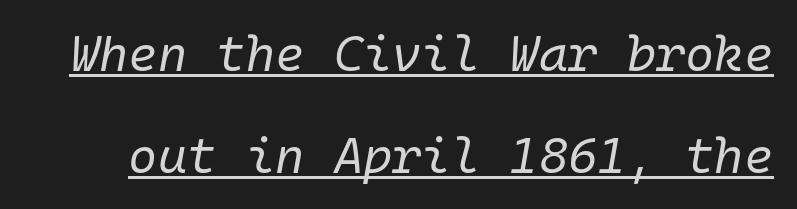
The image shows 50 px regular-weight type, italic (leaning right), monospaced; set loose line spacing (2.04x), normal letter spacing, underlined; low stroke contrast and a medium x-height.
